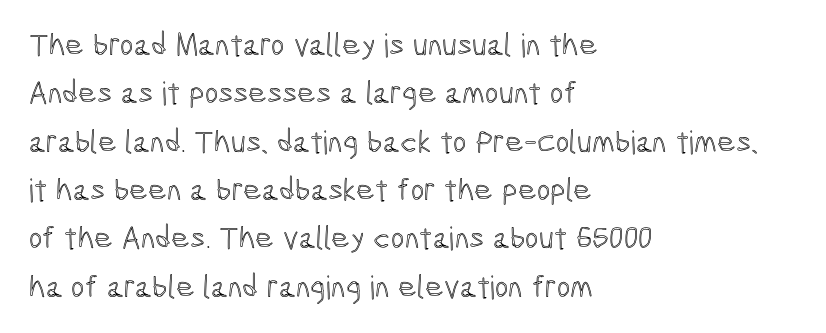
The image shows 32 px condensed type, upright; set left-aligned, normal line spacing (1.51x), normal letter spacing, not underlined; a medium x-height.
